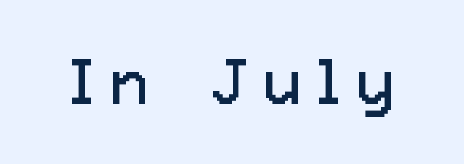
Vertical stems look standard width or narrower in stroke. Words appear elongated and porous because spacing is wide. Here the designer chose a conventional face with non-uniform glyph widths. Honestly, there is no underline to notice here at all. Tall strokes in this sample are plumb rather than angled.
